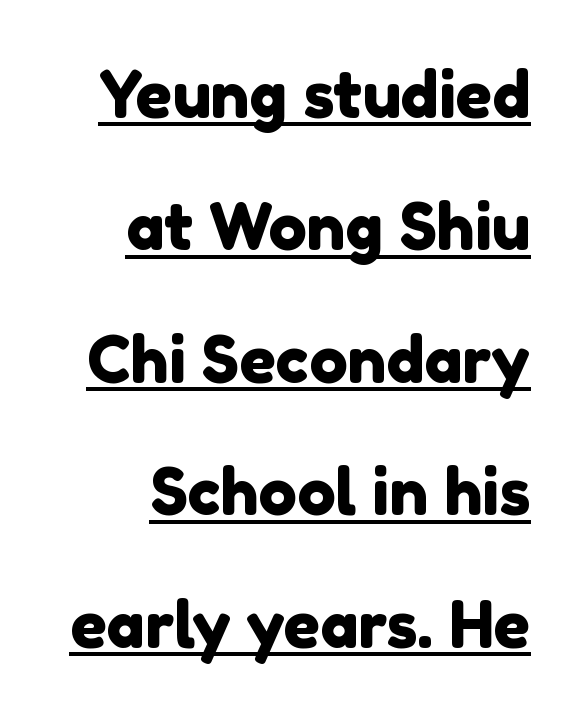
Q: Is the typeface a serif or a sans-serif typeface? A: Sans-serif.
Q: Is the text underlined? A: Yes.
Q: Is the spacing between letters normal or unusually wide? A: Normal.
Q: Is the spacing between lines tight, normal or loose? A: Loose.
Q: Width (condensed, normal, or wide)? A: Normal.
Q: x-height? A: Medium.
Q: Monospaced? A: No.
